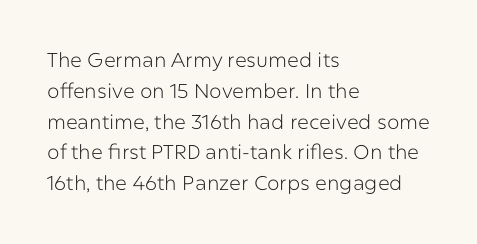
The image shows 20 px text type, upright; set left-aligned, normal line spacing (1.54x), normal letter spacing, not underlined.
